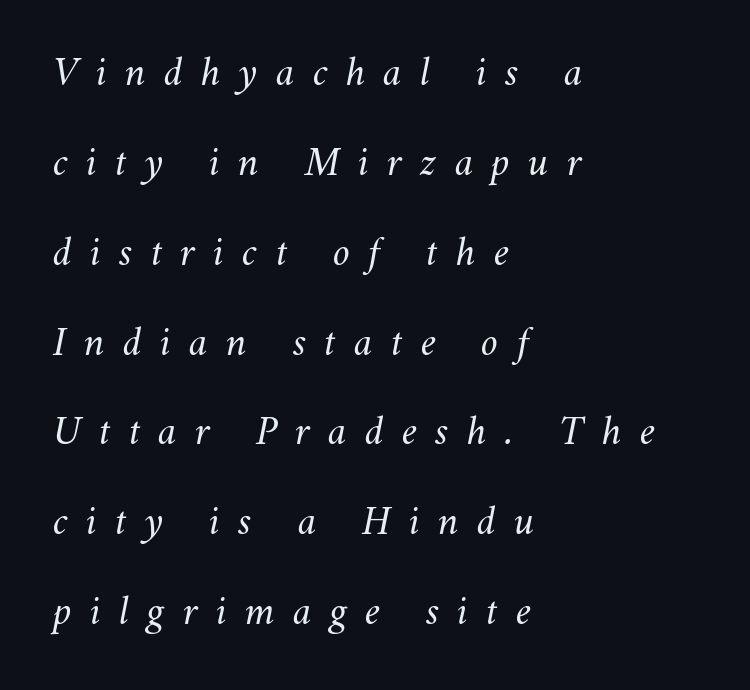
The image shows 43 px light type, italic (leaning right); set left-aligned, loose line spacing (2.09x), unusually wide letter spacing (+0.42 em), not underlined; medium stroke contrast and a small x-height.
